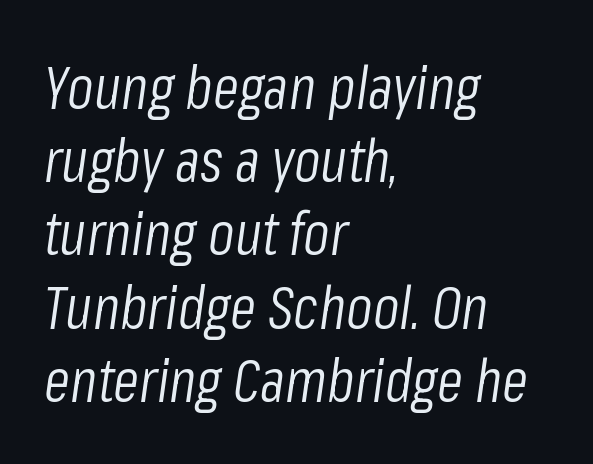
A typesetter would call this proportional, since set widths differ per character. The lettering tilts uniformly, giving the passage an italic look. The words here are not underlined. Students, note that the glyphs here touch the page at normal intervals. Leftover space on each line is placed entirely after the last word.
